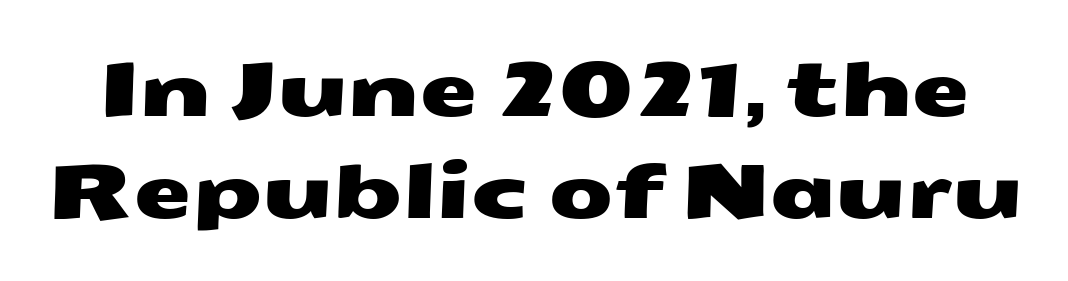
{"serif": "no", "width": "wide", "stroke_contrast": "medium", "x_height": "medium", "monospaced": "no", "underline": "no", "line_spacing": "normal", "line_spacing_ratio": 1.36, "letter_spacing": "normal", "letter_spacing_em": 0.0, "glyph_px": 75}
